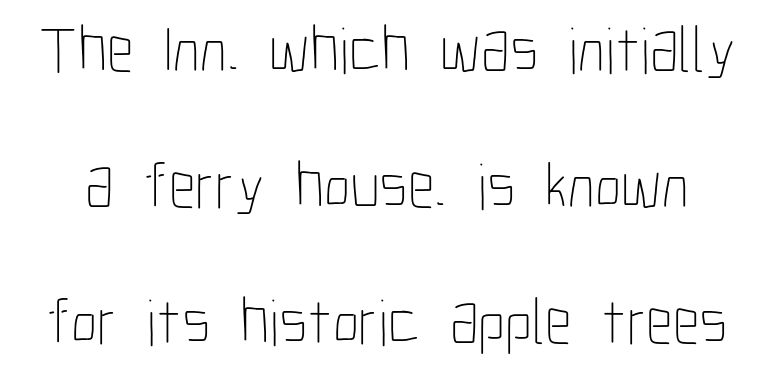
Q: Is the text bold? A: No.
Q: Is the text italic (slanted)? A: No, it is upright.
Q: Is the text underlined? A: No.
Q: Is the spacing between letters normal or unusually wide? A: Normal.
Q: Is the spacing between lines tight, normal or loose? A: Loose.
Q: Width (condensed, normal, or wide)? A: Condensed.
Q: Stroke contrast? A: Low.
Q: x-height? A: Medium.
Q: Monospaced? A: No.
